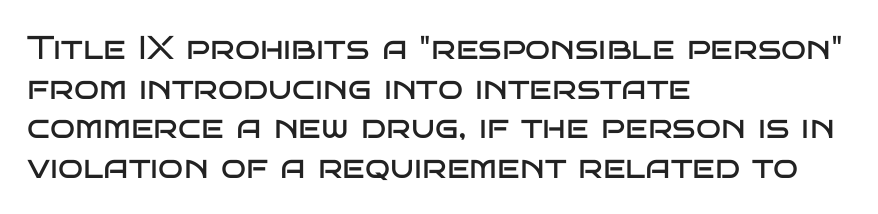
The image shows 33 px regular-weight, wide sans-serif type, upright; set left-aligned, line spacing 1.2x, normal letter spacing, not underlined; low stroke contrast and a large x-height.
